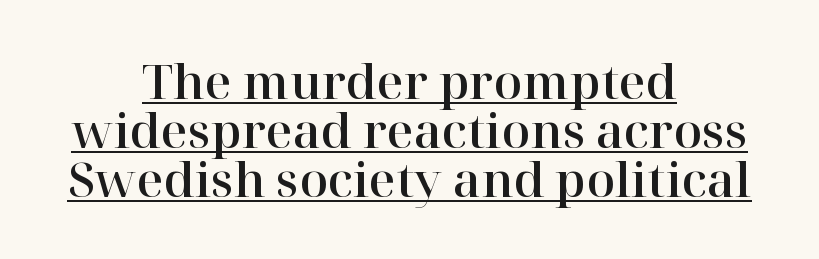
Q: Is the text italic (slanted)? A: No, it is upright.
Q: Is the typeface a serif or a sans-serif typeface? A: Serif.
Q: Is the text underlined? A: Yes.
Q: How is the paragraph aligned? A: Centered.
Q: Is the spacing between letters normal or unusually wide? A: Normal.
Q: Is the spacing between lines tight, normal or loose? A: Tight.
Q: Width (condensed, normal, or wide)? A: Normal.
Q: Stroke contrast? A: High.
Q: x-height? A: Medium.
Q: Monospaced? A: No.
